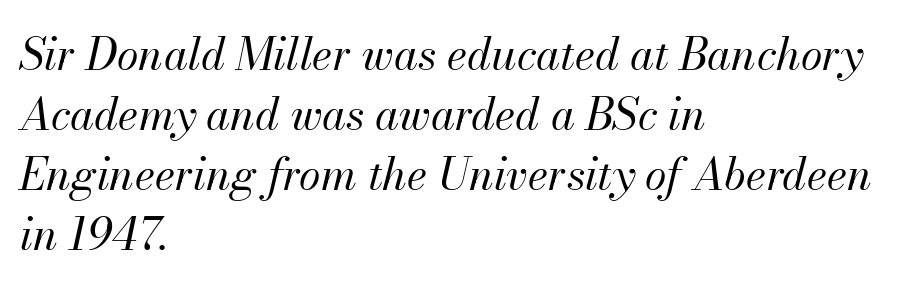
Q: Is the text bold? A: No.
Q: Is the text italic (slanted)? A: Yes, it leans right by about 13 degrees.
Q: Is the text underlined? A: No.
Q: How is the paragraph aligned? A: Left-aligned.
Q: Is the spacing between letters normal or unusually wide? A: Normal.
Q: Is the spacing between lines tight, normal or loose? A: Normal.
Q: Width (condensed, normal, or wide)? A: Normal.
Q: Stroke contrast? A: Medium.
Q: x-height? A: Small.
Q: Monospaced? A: No.
